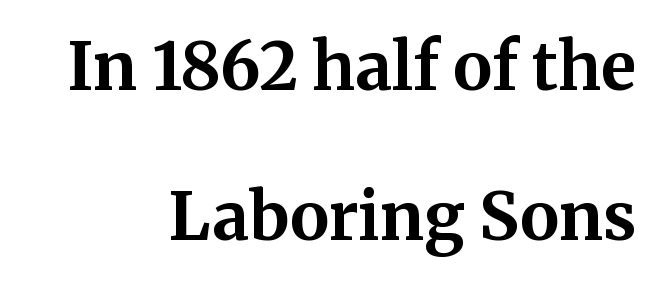
{"serif": "yes", "italic": "no", "bold": "yes", "weight": "bold", "width": "normal", "stroke_contrast": "medium", "x_height": "medium", "monospaced": "no", "underline": "no", "align": "right", "line_spacing": "loose", "line_spacing_ratio": 2.28, "letter_spacing": "normal", "letter_spacing_em": 0.0, "glyph_px": 66}
